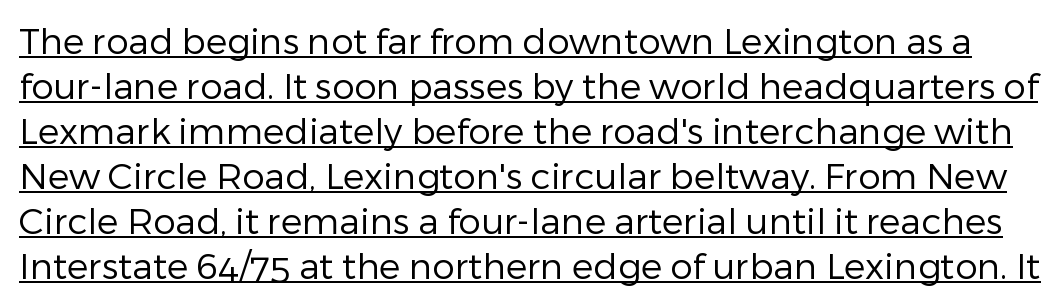
Q: Is the text bold? A: No.
Q: Is the text italic (slanted)? A: No, it is upright.
Q: Is the typeface a serif or a sans-serif typeface? A: Sans-serif.
Q: Is the text underlined? A: Yes.
Q: Is the spacing between letters normal or unusually wide? A: Normal.
Q: Is the spacing between lines tight, normal or loose? A: Normal.
Q: Width (condensed, normal, or wide)? A: Normal.
Q: Stroke contrast? A: Low.
Q: x-height? A: Medium.
Q: Monospaced? A: No.
